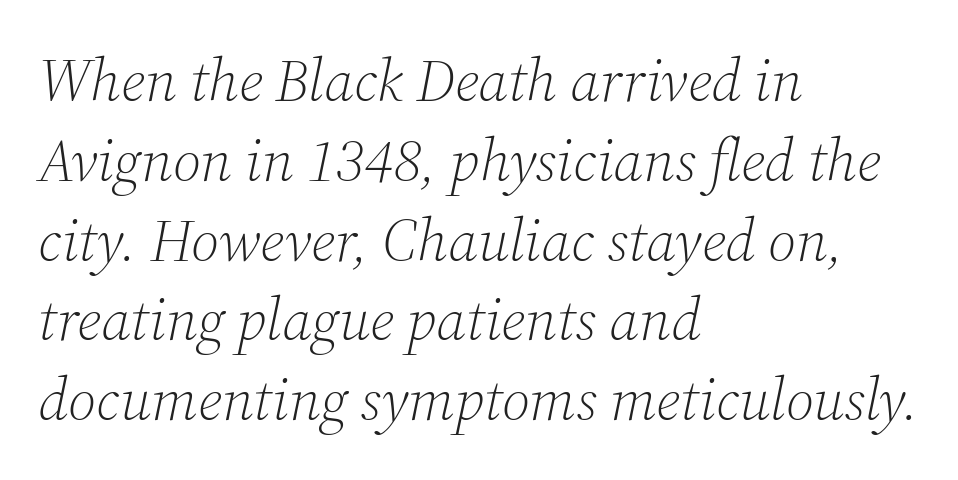
Q: Is the text bold? A: No.
Q: Is the text italic (slanted)? A: Yes, it leans right by about 12 degrees.
Q: Is the typeface a serif or a sans-serif typeface? A: Serif.
Q: Is the text underlined? A: No.
Q: How is the paragraph aligned? A: Left-aligned.
Q: Is the spacing between letters normal or unusually wide? A: Normal.
Q: Is the spacing between lines tight, normal or loose? A: Normal.
Q: Width (condensed, normal, or wide)? A: Normal.
Q: Stroke contrast? A: Medium.
Q: x-height? A: Medium.
Q: Monospaced? A: No.
